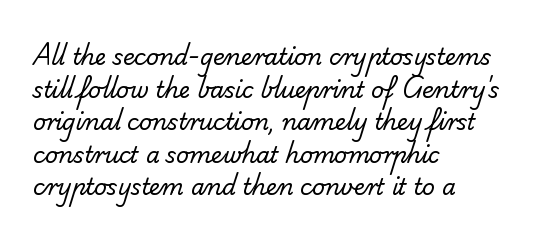
{"bold": "no", "underline": "no", "align": "left", "line_spacing": "normal", "line_spacing_ratio": 1.48, "letter_spacing": "normal", "letter_spacing_em": 0.0, "glyph_px": 22}
